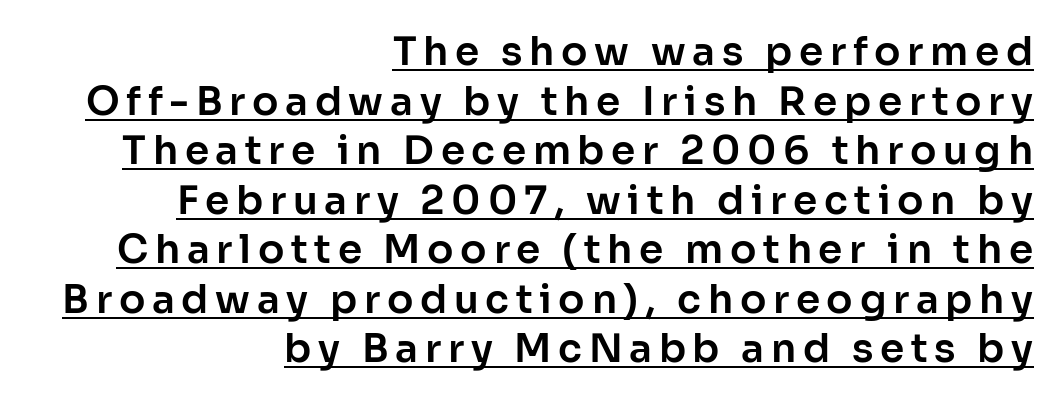
Honestly, the row spacing looks completely unremarkable. The lettering stays uniformly vertical, giving the passage a roman look. Emphasis is given by a line drawn under the lettering. Note: no serifs on the glyphs.
